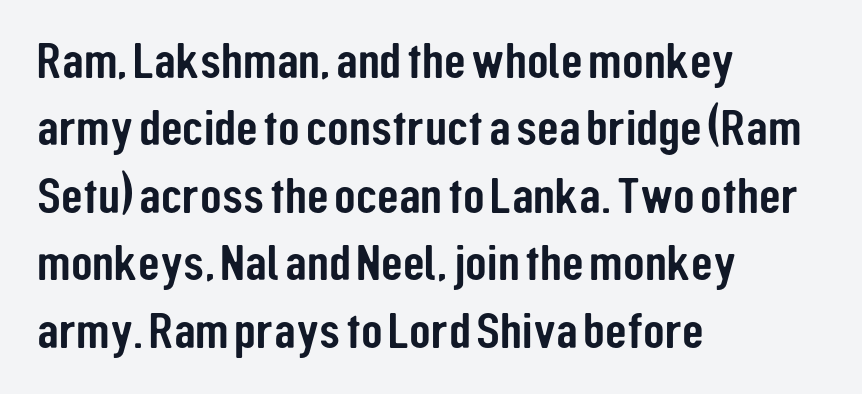
Q: Is the text italic (slanted)? A: No, it is upright.
Q: Is the typeface a serif or a sans-serif typeface? A: Sans-serif.
Q: Is the text underlined? A: No.
Q: How is the paragraph aligned? A: Left-aligned.
Q: Is the spacing between letters normal or unusually wide? A: Normal.
Q: Is the spacing between lines tight, normal or loose? A: Normal.
Q: Width (condensed, normal, or wide)? A: Condensed.
Q: Stroke contrast? A: Low.
Q: x-height? A: Medium.
Q: Monospaced? A: No.
